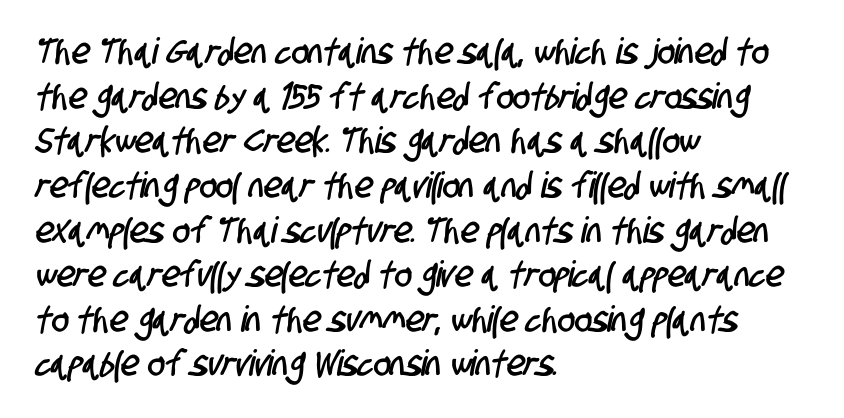
{"serif": "no", "width": "condensed", "stroke_contrast": "low", "x_height": "large", "monospaced": "no", "underline": "no", "align": "left", "line_spacing_ratio": 1.24, "letter_spacing": "normal", "letter_spacing_em": 0.0, "glyph_px": 36}
